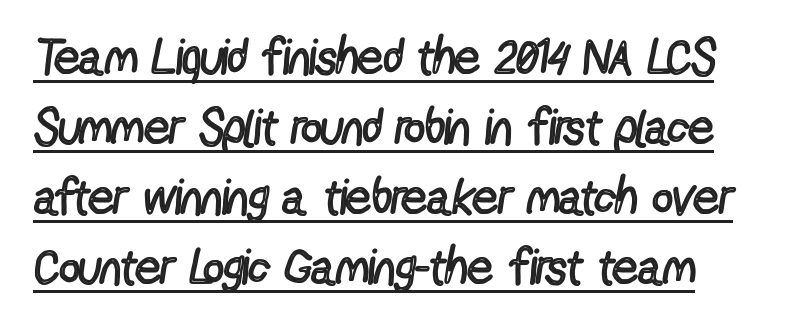
The line texture is even and compact thanks to regular tracking. Whoever set this chose a conventional vertical rhythm. The face used here is proportionally spaced, like ordinary book or web type. A quiet, ordinary-to-light weight characterises the typeface.
